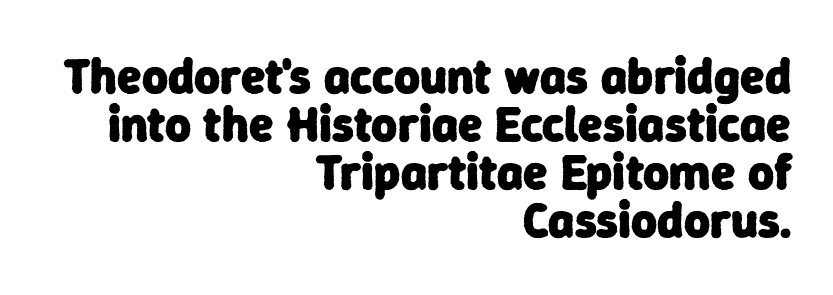
The image shows 50 px heavy sans-serif type; set right-aligned, tight line spacing (0.96x), normal letter spacing, not underlined; low stroke contrast and a medium x-height.
